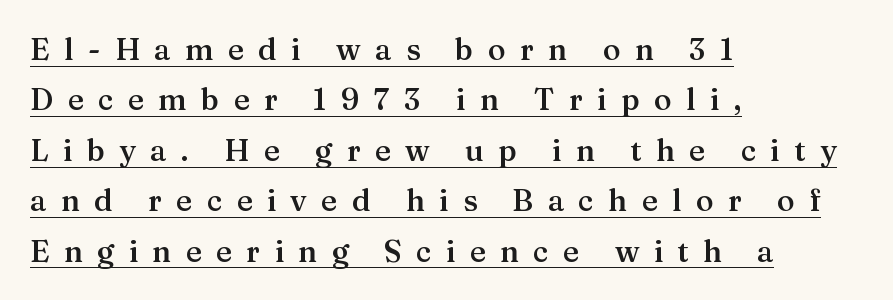
The image shows 30 px semibold serif type, upright; set left-aligned, normal line spacing (1.68x), unusually wide letter spacing (+0.48 em), underlined; medium stroke contrast and a medium x-height.
